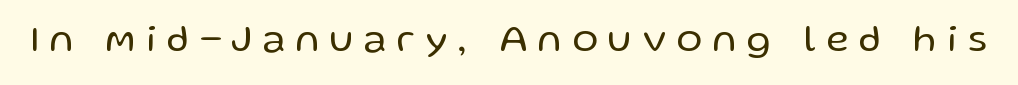
The image shows 38 px regular-weight sans-serif type, upright; set unusually wide letter spacing (+0.29 em), not underlined; low stroke contrast and a medium x-height.
